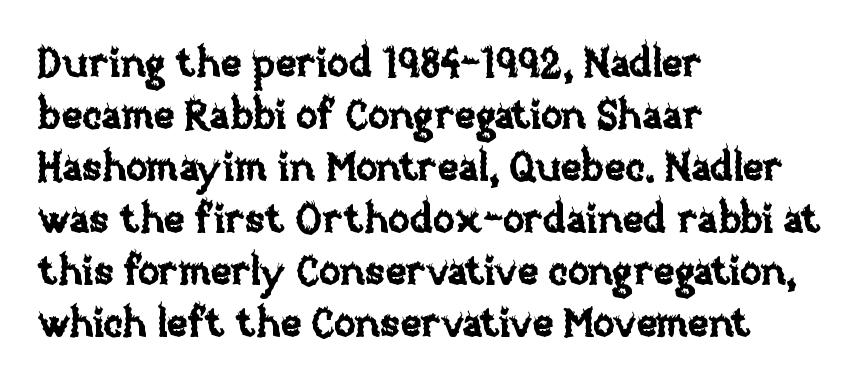
Q: Is the text italic (slanted)? A: No, it is upright.
Q: Is the text underlined? A: No.
Q: How is the paragraph aligned? A: Left-aligned.
Q: Is the spacing between letters normal or unusually wide? A: Normal.
Q: Is the spacing between lines tight, normal or loose? A: Normal.
Q: Width (condensed, normal, or wide)? A: Normal.
Q: Stroke contrast? A: Low.
Q: x-height? A: Large.
Q: Monospaced? A: No.
